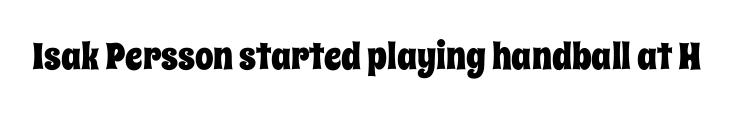
The image shows 37 px condensed type, upright; set normal letter spacing, not underlined; low stroke contrast and a large x-height.
